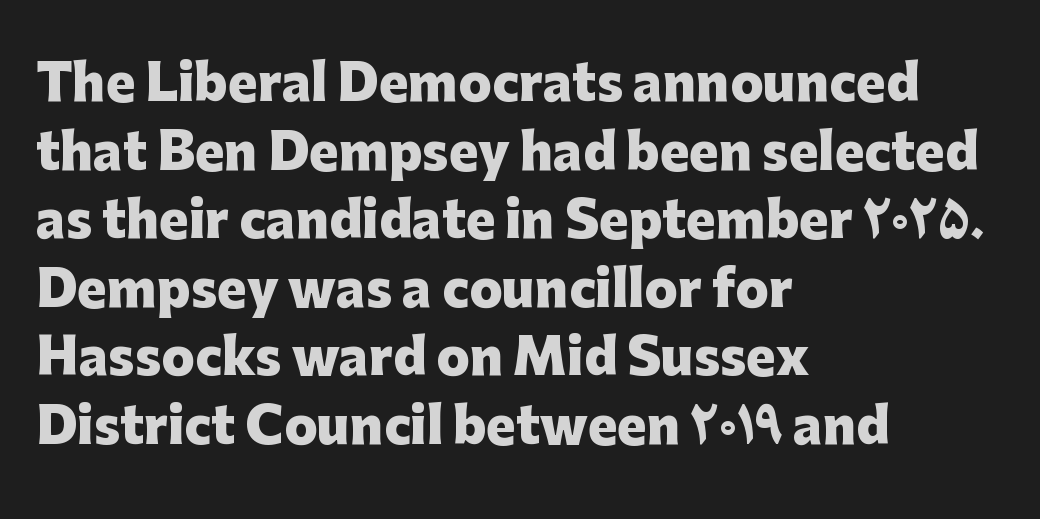
The passage shown is not underscored anywhere. These lines carry a lot of weight — the face is fully bold. Each letter's strokes conclude bluntly, with no projecting serifs. Vertical strokes here are truly vertical. Do the characters align in a grid? No, the font is proportional.
